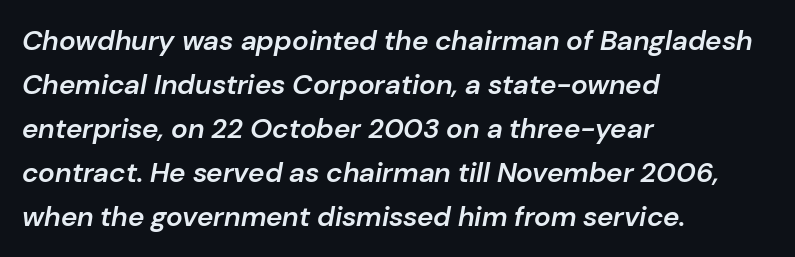
These words are printed semibold, heavier than regular yet not bold. The string is rendered with underlining switched off. Observe the ordinary spacing: letters are neighbours, not strangers. Rows of type keep a routine distance in the vertical direction. Does the copy run flush right? No — it runs flush left.
